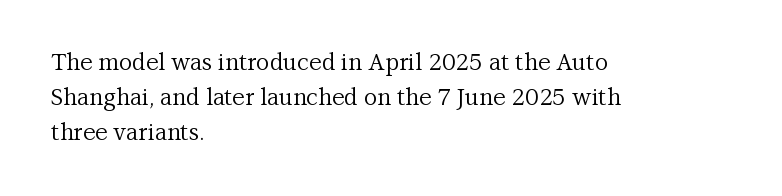
{"italic": "no", "bold": "no", "underline": "no", "align": "left", "line_spacing": "normal", "line_spacing_ratio": 1.52, "letter_spacing": "normal", "letter_spacing_em": 0.0, "glyph_px": 23}
